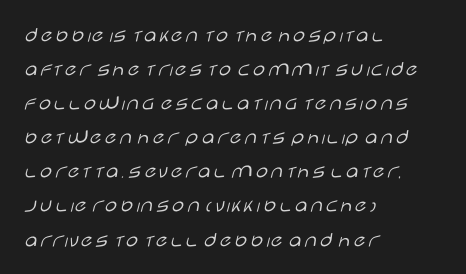
Caption: multi-line text, flush left, ragged right. Beneath every word, the page is bare. Weight: not bold — regular or lighter. Nobody touched the tracking dial on this one. Vertically, the passage feels balanced, rows spaced as you'd expect.
